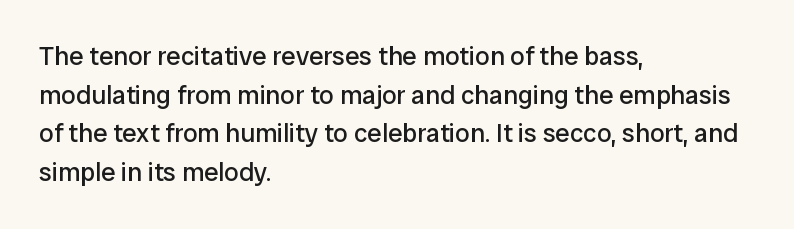
Q: Is the text bold? A: No.
Q: Is the text italic (slanted)? A: No, it is upright.
Q: Is the text underlined? A: No.
Q: How is the paragraph aligned? A: Left-aligned.
Q: Is the spacing between letters normal or unusually wide? A: Normal.
Q: Is the spacing between lines tight, normal or loose? A: Normal.
